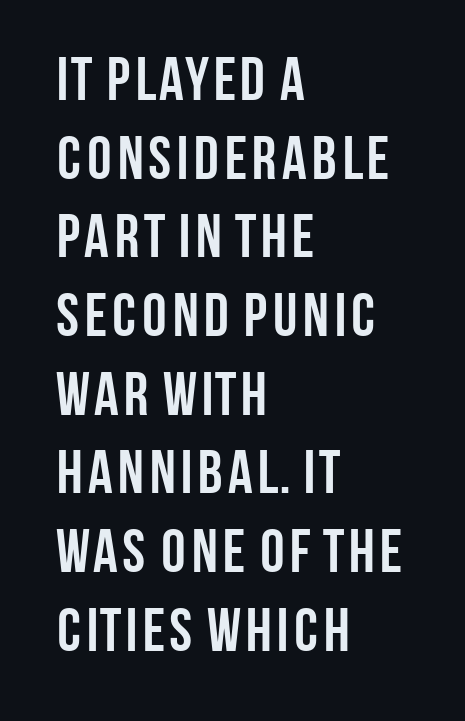
Nope, not italic — everything's standing straight. The rows are spaced the way most documents space them. The line texture is even and compact thanks to regular tracking. Nothing sits at the stroke ends, so this counts as sans-serif. Here the designer chose a conventional face with non-uniform glyph widths.
